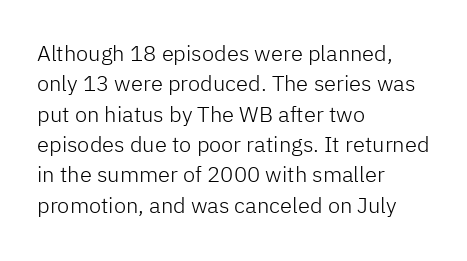
A quiet, ordinary-to-light weight characterises the typeface. The text block is weighted toward the left margin, trailing off unevenly rightward. This rendering leaves character spacing at its baseline value. Characters remain perfectly vertical along every line. The strip under each line holds only bare page.
